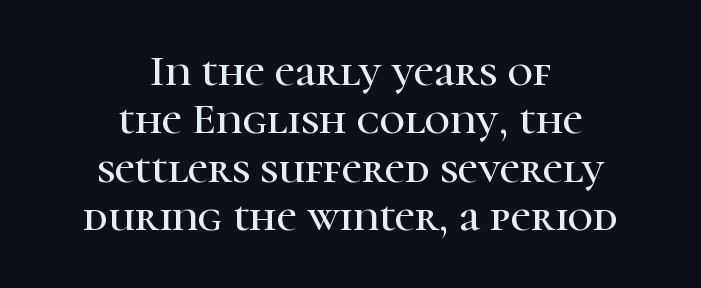
{"serif": "yes", "italic": "no", "width": "normal", "stroke_contrast": "high", "x_height": "medium", "monospaced": "no", "underline": "no", "align": "center", "line_spacing": "tight", "line_spacing_ratio": 1.1, "letter_spacing": "normal", "letter_spacing_em": 0.0, "glyph_px": 44}
